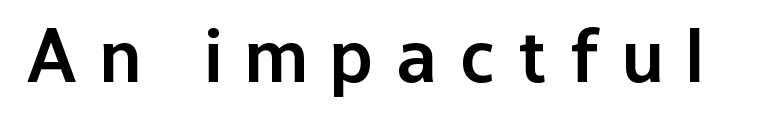
The face used here is proportionally spaced, like ordinary book or web type. The typography opts for an upright posture over an oblique one. A typesetter would label this face a sans. Typographic density is moderately raised because the face is semibold.
